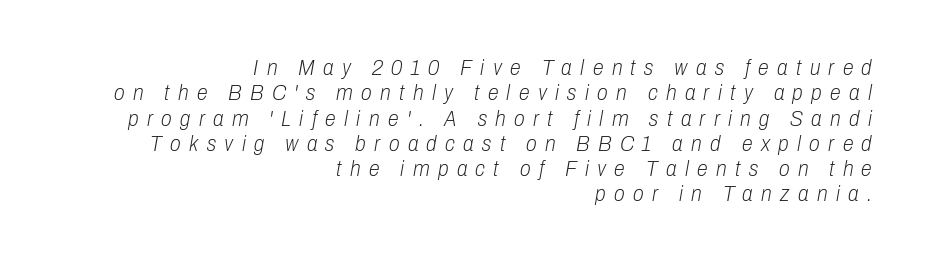
The font's italic variant was chosen for this text. In terms of leading, this rendering errs on the cramped side. Does the copy run flush right? Yes — the right margin is perfectly even. No extra ink here — the face is not bold.
